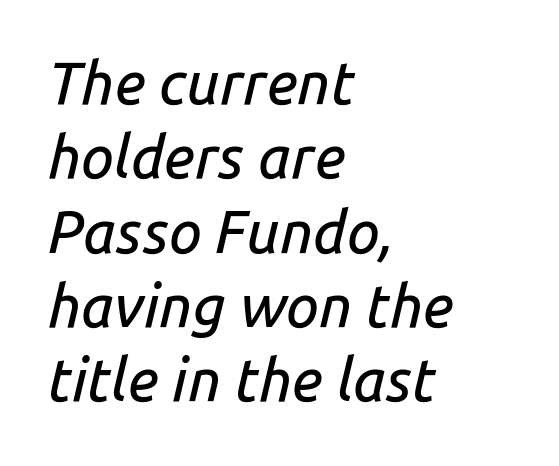
Q: Is the text italic (slanted)? A: Yes, it leans right by about 14 degrees.
Q: Is the text underlined? A: No.
Q: How is the paragraph aligned? A: Left-aligned.
Q: Is the spacing between letters normal or unusually wide? A: Normal.
Q: Is the spacing between lines tight, normal or loose? A: Normal.
Q: Width (condensed, normal, or wide)? A: Normal.
Q: Stroke contrast? A: Low.
Q: x-height? A: Medium.
Q: Monospaced? A: No.
